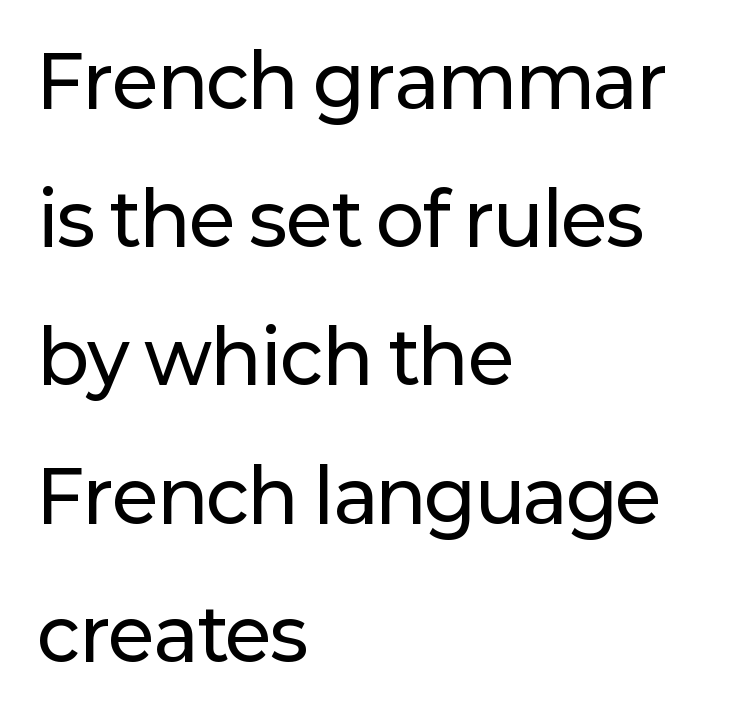
The image shows 72 px sans-serif type, upright; set left-aligned, loose line spacing (1.92x), normal letter spacing, not underlined; low stroke contrast and a medium x-height.
